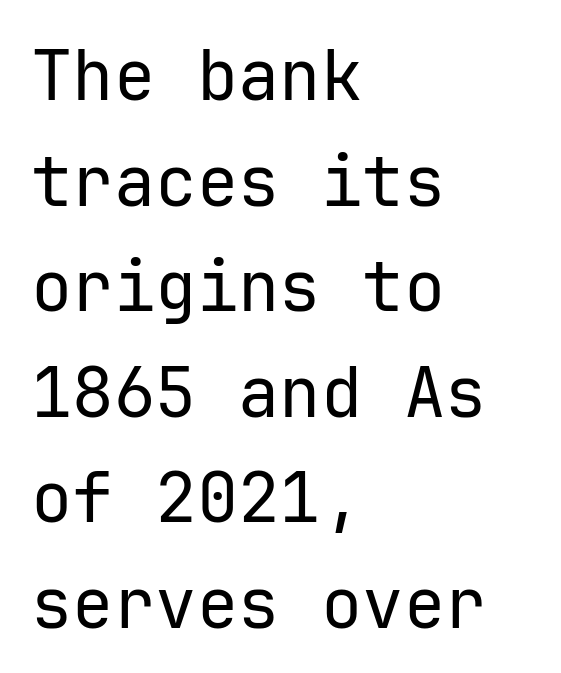
Q: Is the text bold? A: No.
Q: Is the text italic (slanted)? A: No, it is upright.
Q: Is the typeface a serif or a sans-serif typeface? A: Sans-serif.
Q: Is the text underlined? A: No.
Q: How is the paragraph aligned? A: Left-aligned.
Q: Is the spacing between letters normal or unusually wide? A: Normal.
Q: Is the spacing between lines tight, normal or loose? A: Normal.
Q: Width (condensed, normal, or wide)? A: Normal.
Q: Stroke contrast? A: Low.
Q: x-height? A: Medium.
Q: Monospaced? A: Yes.
